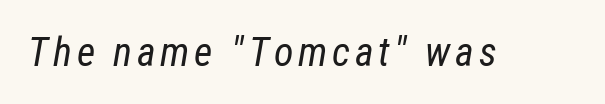
Q: Is the text bold? A: No.
Q: Is the text italic (slanted)? A: Yes, it leans right by about 12 degrees.
Q: Is the text underlined? A: No.
Q: Width (condensed, normal, or wide)? A: Condensed.
Q: Stroke contrast? A: Low.
Q: x-height? A: Medium.
Q: Monospaced? A: No.
